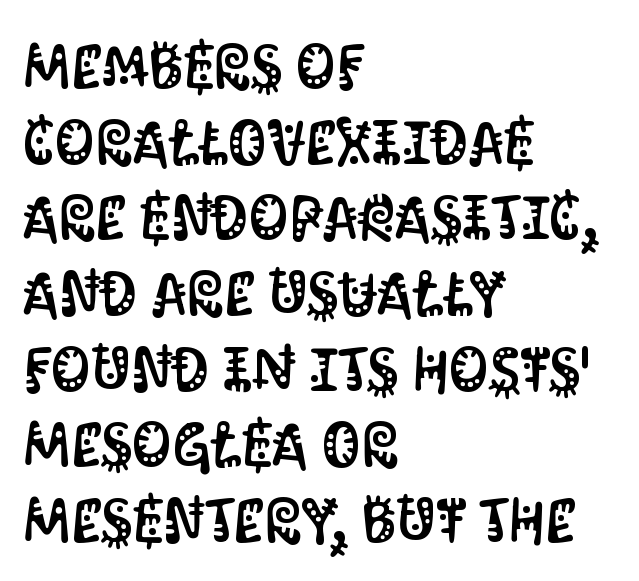
The image shows 62 px condensed sans-serif type, upright; set left-aligned, line spacing 1.22x, normal letter spacing, not underlined; medium stroke contrast and a large x-height.
